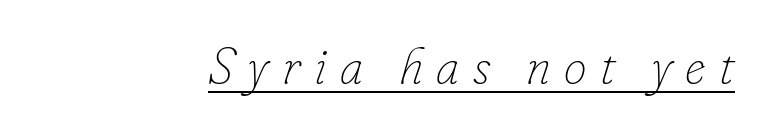
The image shows 51 px thin type, italic (leaning right); set unusually wide letter spacing (+0.26 em), underlined; low stroke contrast and a small x-height.
